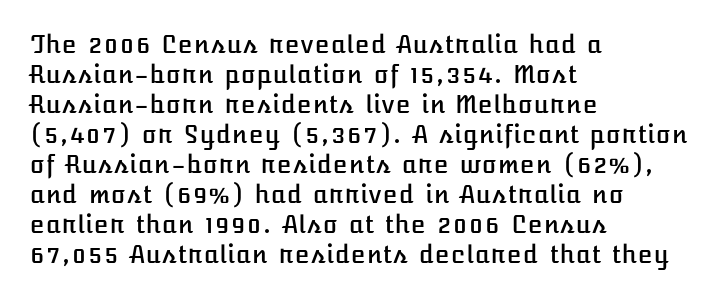
The image shows 24 px text type, upright; set left-aligned, normal line spacing (1.25x), normal letter spacing, not underlined.
